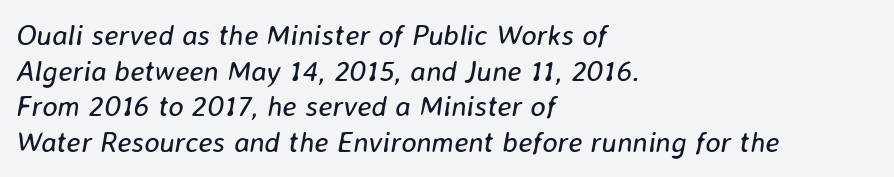
The letters advance in unequal steps, a hallmark of proportional type. These lines are set flush left with a ragged right edge. A typesetter would mark this as italic. The horizontal fit of the characters is conventional and even.
